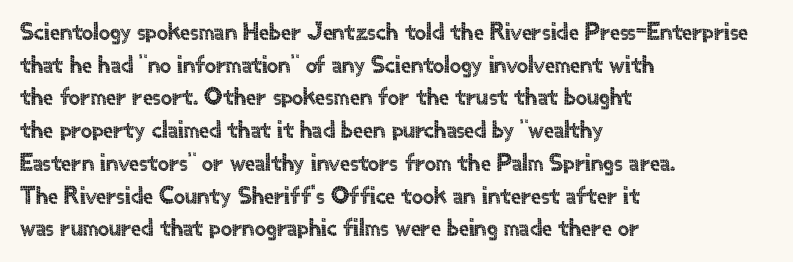
Q: Is the text italic (slanted)? A: No, it is upright.
Q: Is the text underlined? A: No.
Q: How is the paragraph aligned? A: Left-aligned.
Q: Is the spacing between letters normal or unusually wide? A: Normal.
Q: Is the spacing between lines tight, normal or loose? A: Normal.
